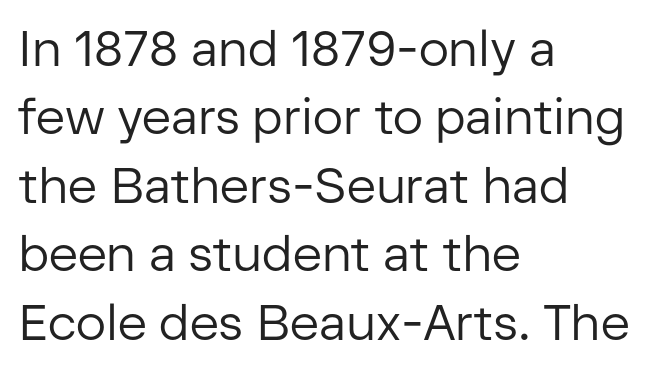
On a weight scale, this lands at 450 or below. Does the type have serifs? No, each stem ends abruptly. This sample is left-justified, so line endings fall wherever the words run out. The designer left line spacing at the default. Looks like regular typesetting: each glyph gets only the width it needs. Descender tails drop into unmarked territory.
